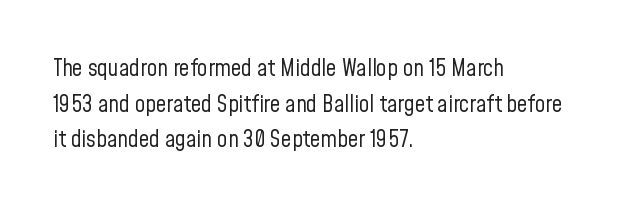
The image shows 23 px text type, upright; set left-aligned, normal line spacing (1.55x), normal letter spacing, not underlined.
